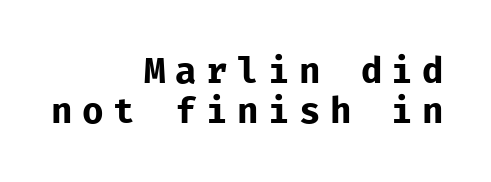
These glyphs show unthickened strokes, regular width or finer. The passage shown is typed in a monospace face where columns stay perfectly aligned. The area under the type is left untouched. The text was rendered using a sans face with plain stroke endings. The specimen reads as upright at a glance. These lines are set flush right with a ragged left edge.
